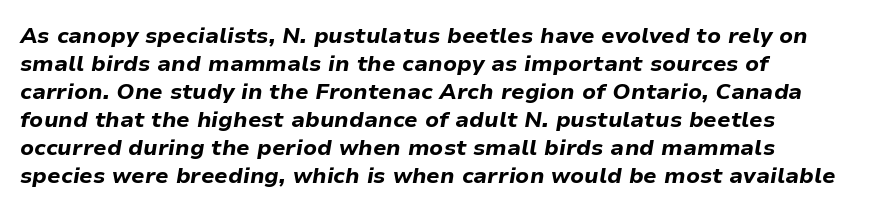
The image shows 22 px bold type, italic (leaning right); set left-aligned, normal line spacing (1.27x), normal letter spacing, not underlined.
